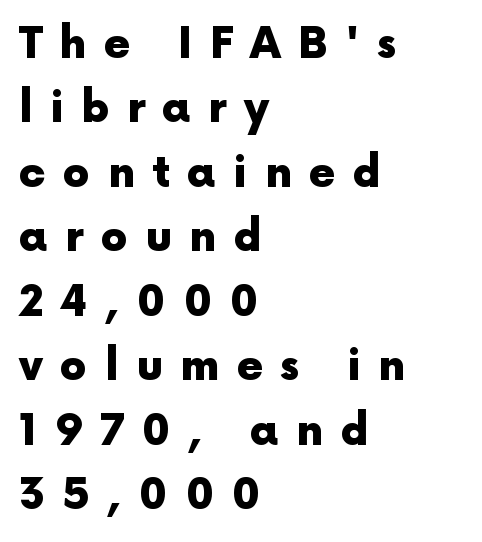
Q: Is the text bold? A: Yes.
Q: Is the text italic (slanted)? A: No, it is upright.
Q: Is the typeface a serif or a sans-serif typeface? A: Sans-serif.
Q: Is the text underlined? A: No.
Q: How is the paragraph aligned? A: Left-aligned.
Q: Is the spacing between letters normal or unusually wide? A: Unusually wide.
Q: Is the spacing between lines tight, normal or loose? A: Normal.
Q: Width (condensed, normal, or wide)? A: Normal.
Q: x-height? A: Medium.
Q: Monospaced? A: No.
